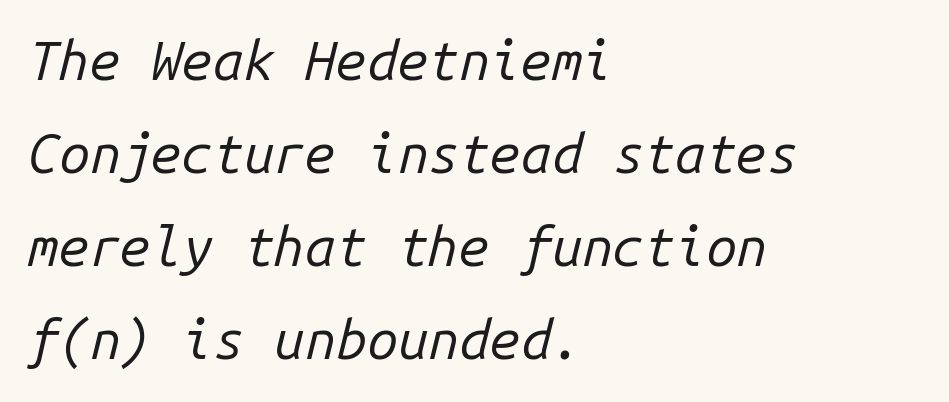
Q: Is the text bold? A: No.
Q: Is the text italic (slanted)? A: Yes, it leans right by about 14 degrees.
Q: Is the text underlined? A: No.
Q: How is the paragraph aligned? A: Left-aligned.
Q: Is the spacing between letters normal or unusually wide? A: Normal.
Q: Is the spacing between lines tight, normal or loose? A: Normal.
Q: Width (condensed, normal, or wide)? A: Normal.
Q: Stroke contrast? A: Low.
Q: x-height? A: Medium.
Q: Monospaced? A: Yes.
